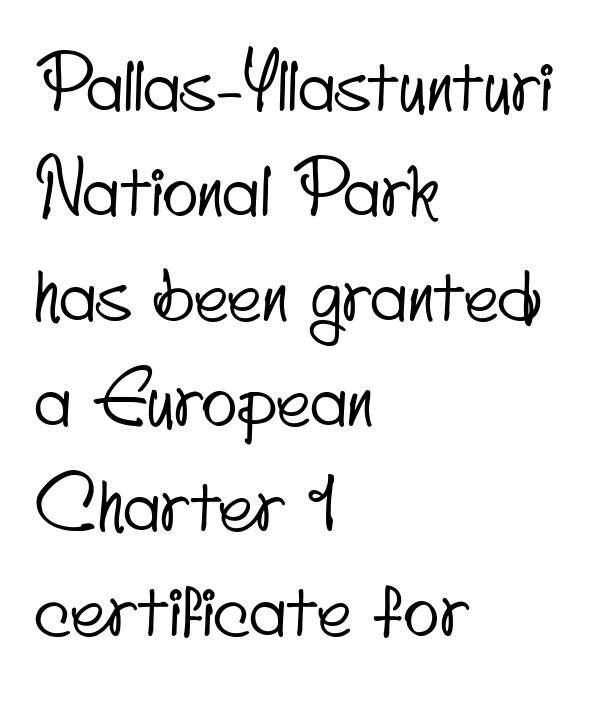
The image shows 74 px condensed sans-serif type; set left-aligned, normal line spacing (1.42x), normal letter spacing, not underlined; low stroke contrast and a small x-height.
